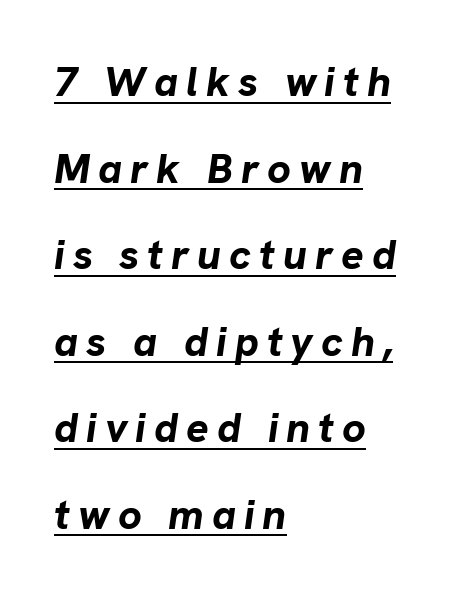
{"italic": "yes", "lean": "right", "slant_degrees": 8, "bold": "yes", "weight": "bold", "width": "normal", "stroke_contrast": "low", "x_height": "medium", "monospaced": "no", "underline": "yes", "align": "left", "line_spacing": "loose", "line_spacing_ratio": 2.06, "glyph_px": 42}
